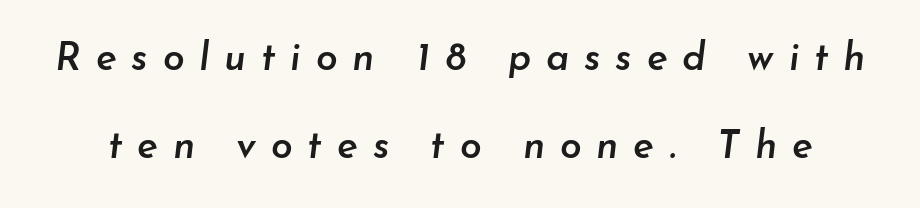
{"italic": "yes", "lean": "right", "slant_degrees": 7, "bold": "semi", "weight": "semibold", "width": "normal", "stroke_contrast": "low", "x_height": "small", "monospaced": "no", "underline": "no", "line_spacing": "loose", "line_spacing_ratio": 2.25, "letter_spacing": "wide", "letter_spacing_em": 0.38, "glyph_px": 39}
